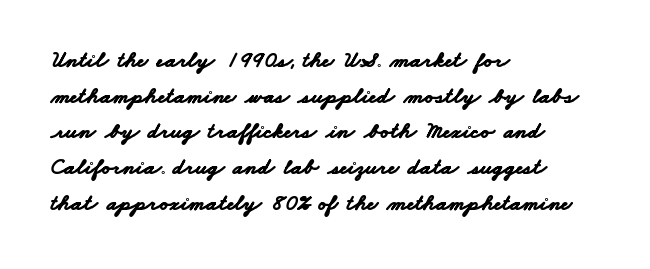
The image shows 23 px bold type; set left-aligned, normal line spacing (1.55x), normal letter spacing, not underlined.
